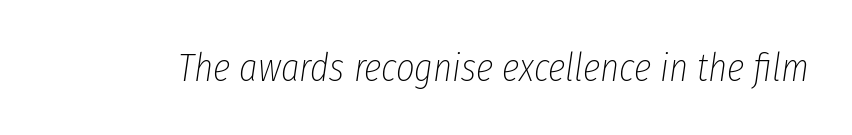
The image shows 40 px thin, condensed type, italic (leaning right); set normal letter spacing, not underlined; low stroke contrast and a medium x-height.
